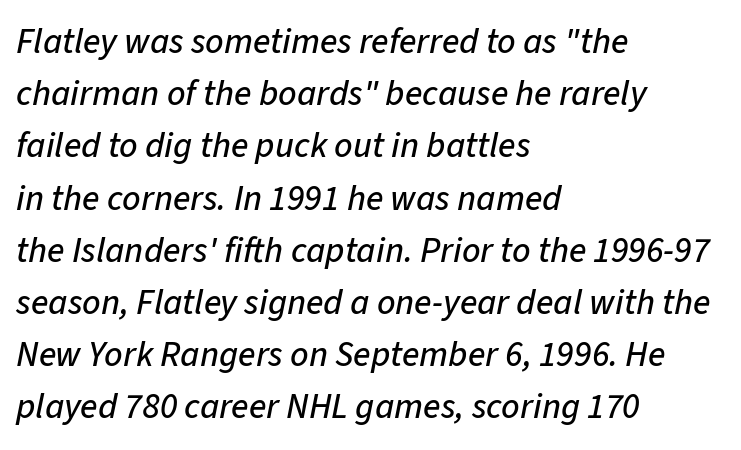
The image shows 36 px text type, italic (leaning right); set left-aligned, normal line spacing (1.45x), normal letter spacing, not underlined; low stroke contrast and a medium x-height.
